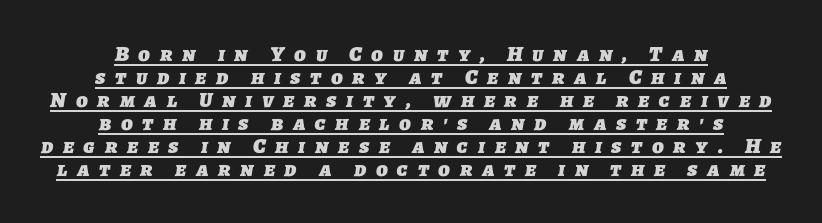
{"bold": "yes", "underline": "yes", "align": "center", "line_spacing": "tight", "line_spacing_ratio": 1.05, "letter_spacing": "wide", "letter_spacing_em": 0.44, "glyph_px": 22}
